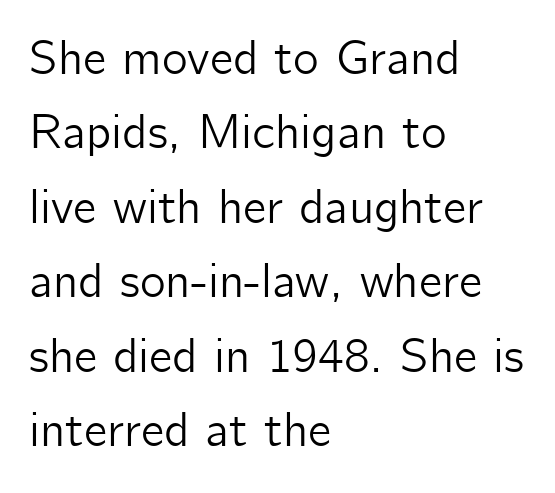
Q: Is the text italic (slanted)? A: No, it is upright.
Q: Is the typeface a serif or a sans-serif typeface? A: Sans-serif.
Q: Is the text underlined? A: No.
Q: How is the paragraph aligned? A: Left-aligned.
Q: Is the spacing between letters normal or unusually wide? A: Normal.
Q: Is the spacing between lines tight, normal or loose? A: Normal.
Q: Width (condensed, normal, or wide)? A: Normal.
Q: Stroke contrast? A: Low.
Q: x-height? A: Medium.
Q: Monospaced? A: No.
